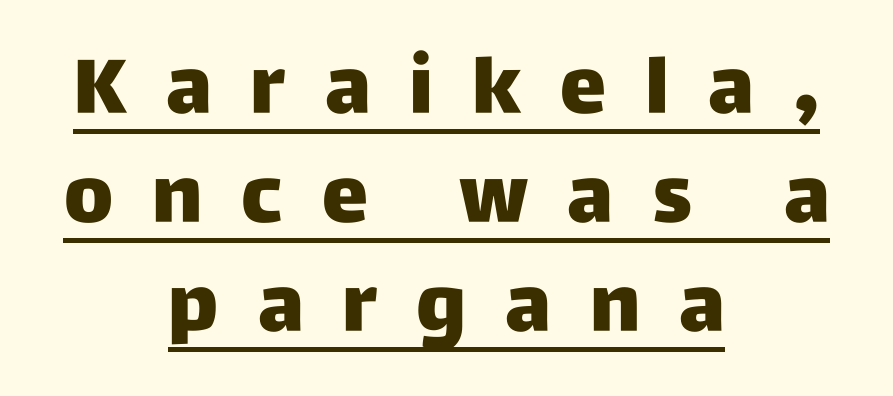
Q: Is the text bold? A: Yes.
Q: Is the text italic (slanted)? A: No, it is upright.
Q: Is the typeface a serif or a sans-serif typeface? A: Sans-serif.
Q: Is the text underlined? A: Yes.
Q: How is the paragraph aligned? A: Centered.
Q: Is the spacing between letters normal or unusually wide? A: Unusually wide.
Q: Is the spacing between lines tight, normal or loose? A: Normal.
Q: Width (condensed, normal, or wide)? A: Normal.
Q: Stroke contrast? A: Low.
Q: x-height? A: Large.
Q: Monospaced? A: No.
